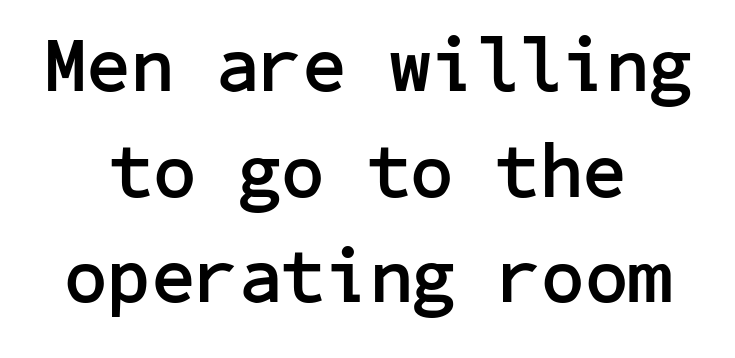
{"serif": "no", "italic": "no", "bold": "yes", "weight": "semibold", "width": "normal", "stroke_contrast": "low", "x_height": "medium", "underline": "no", "align": "center", "line_spacing": "normal", "line_spacing_ratio": 1.39, "letter_spacing": "normal", "letter_spacing_em": 0.0, "glyph_px": 76}
